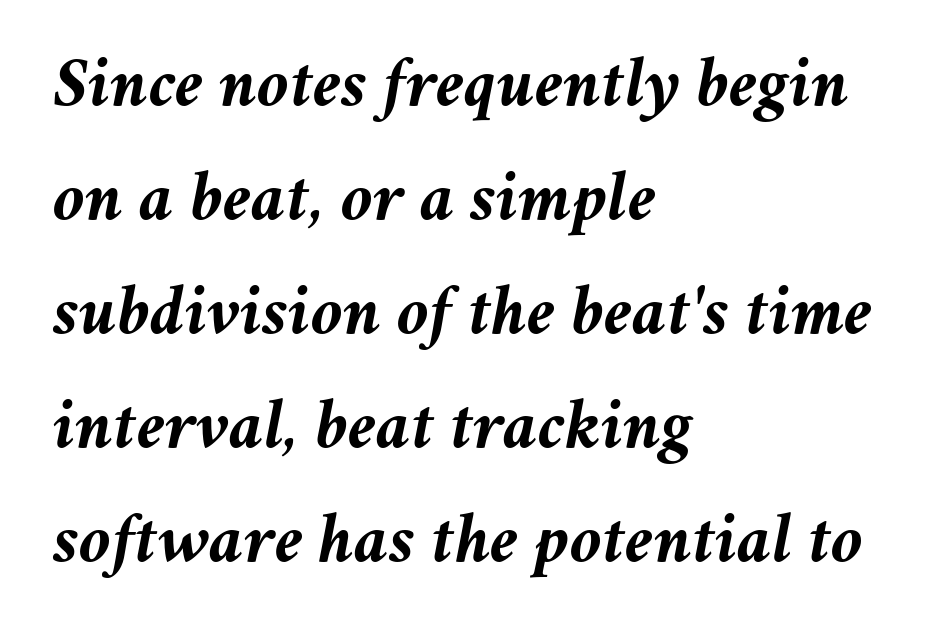
Q: Is the text bold? A: Yes.
Q: Is the text italic (slanted)? A: Yes, it leans right by about 11 degrees.
Q: Is the text underlined? A: No.
Q: How is the paragraph aligned? A: Left-aligned.
Q: Is the spacing between letters normal or unusually wide? A: Normal.
Q: Is the spacing between lines tight, normal or loose? A: Normal.
Q: Width (condensed, normal, or wide)? A: Normal.
Q: Stroke contrast? A: Medium.
Q: x-height? A: Medium.
Q: Monospaced? A: No.
